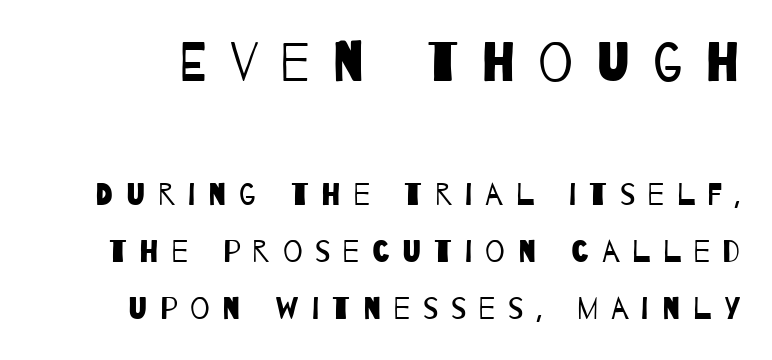
{"serif": "no", "bold": "no", "weight": "regular", "width": "condensed", "stroke_contrast": "low", "x_height": "large", "monospaced": "no", "underline": "no", "line_spacing_ratio": 1.84, "letter_spacing": "wide", "letter_spacing_em": 0.41, "larger_block": "first", "size_ratio": 1.77, "glyph_px": 55}
